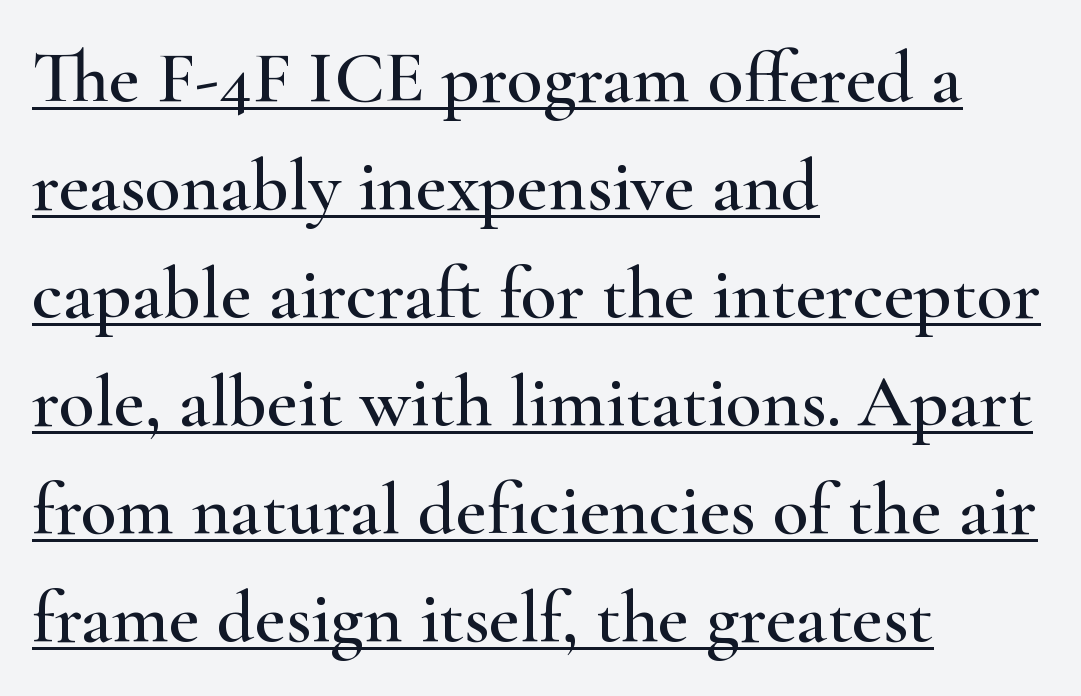
{"serif": "yes", "italic": "no", "width": "wide", "stroke_contrast": "high", "x_height": "small", "monospaced": "no", "underline": "yes", "align": "left", "line_spacing": "normal", "line_spacing_ratio": 1.46, "letter_spacing": "normal", "letter_spacing_em": 0.0, "glyph_px": 74}
